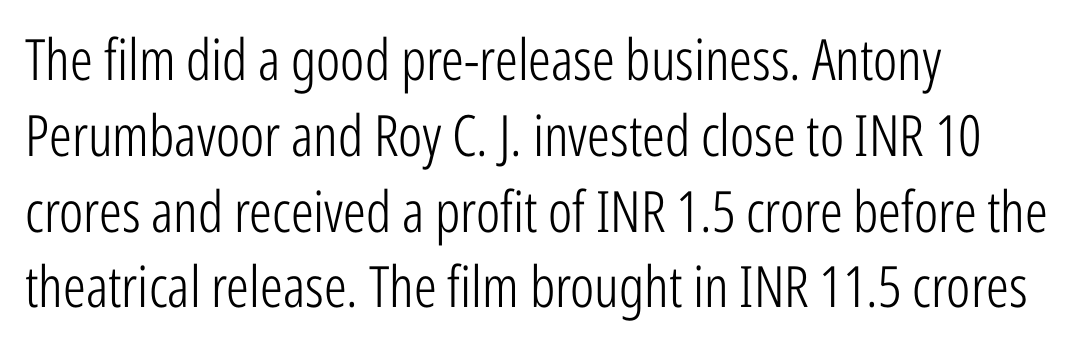
This sample is left-justified, so line endings fall wherever the words run out. Think standard paragraph weight, or any step lighter than that. Underlining? Definitely not there. Grotesque or geometric, the face here clearly has no serifs.
